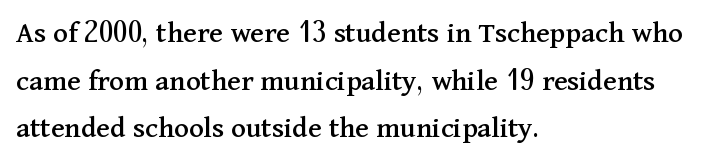
The image shows 31 px serif type, upright; set left-aligned, normal line spacing (1.54x), normal letter spacing, not underlined; medium stroke contrast and a medium x-height.
